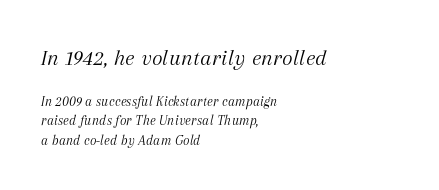
The emphasis by scale lands on block number one, above. Italic: yes, the glyphs are oblique. Between one letter and the next there's only the usual sliver of space. Decoration check: the copy has no underline. No extra ink here — the face is not bold.
